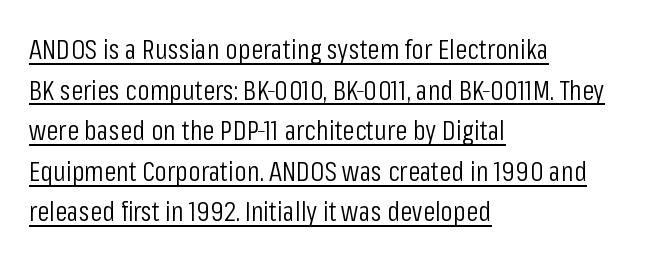
The image shows 28 px light, condensed sans-serif type, upright; set left-aligned, normal line spacing (1.45x), normal letter spacing, underlined; low stroke contrast and a medium x-height.
